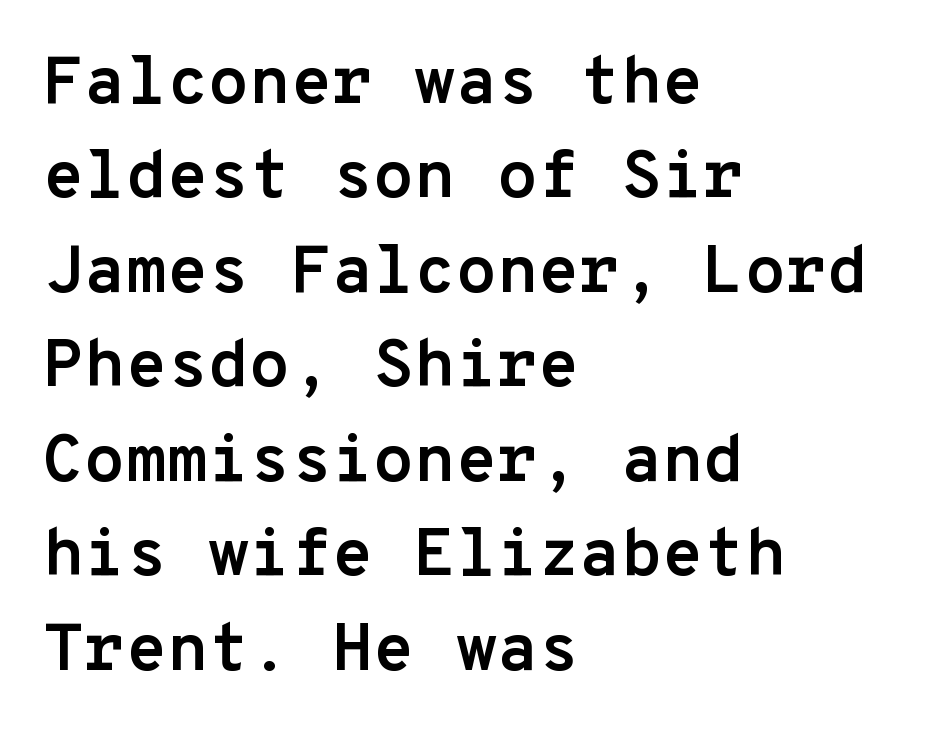
{"serif": "no", "italic": "no", "bold": "yes", "weight": "semibold", "width": "normal", "stroke_contrast": "low", "x_height": "medium", "monospaced": "yes", "underline": "no", "align": "left", "line_spacing": "normal", "line_spacing_ratio": 1.41, "letter_spacing": "normal", "letter_spacing_em": 0.0, "glyph_px": 67}
